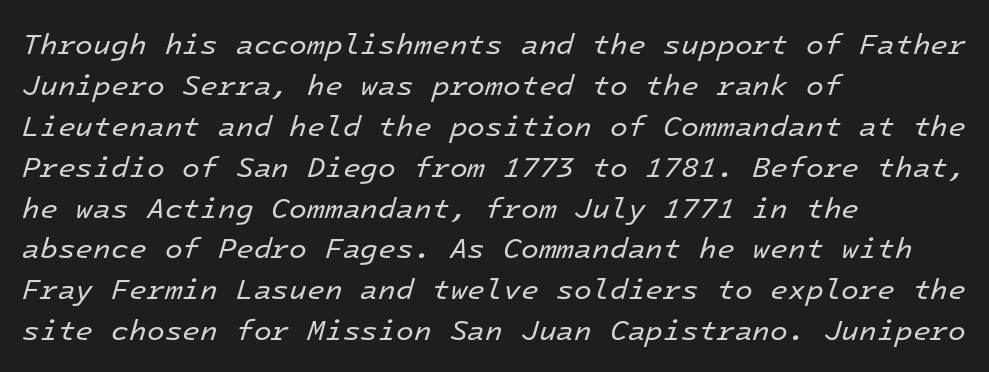
The image shows 29 px regular-weight type, italic (leaning right), monospaced; set left-aligned, normal line spacing (1.41x), normal letter spacing, not underlined; low stroke contrast and a medium x-height.
